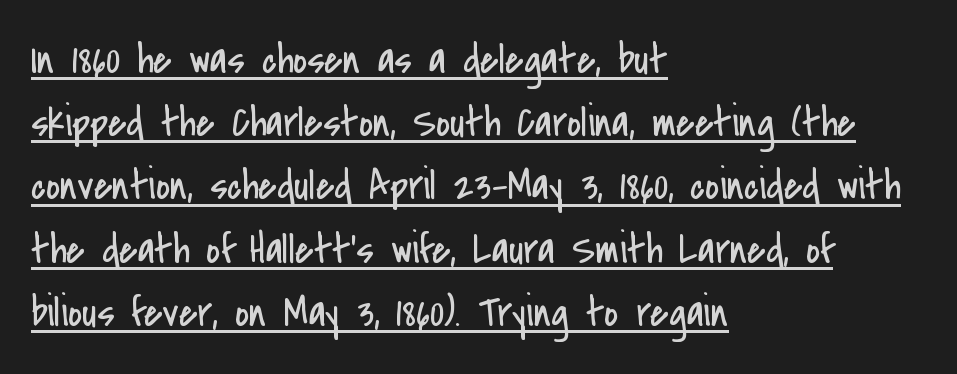
{"serif": "no", "italic": "no", "bold": "no", "weight": "regular", "width": "condensed", "stroke_contrast": "low", "x_height": "small", "monospaced": "no", "underline": "yes", "align": "left", "line_spacing": "normal", "line_spacing_ratio": 1.47, "letter_spacing": "normal", "letter_spacing_em": 0.0, "glyph_px": 43}
